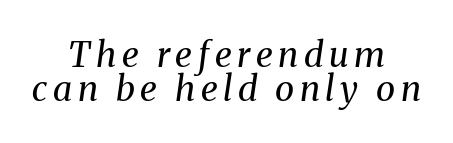
{"serif": "yes", "italic": "yes", "lean": "right", "slant_degrees": 8, "bold": "no", "weight": "regular", "width": "normal", "stroke_contrast": "medium", "x_height": "medium", "monospaced": "no", "underline": "no", "align": "center", "line_spacing": "tight", "line_spacing_ratio": 0.97, "glyph_px": 35}
